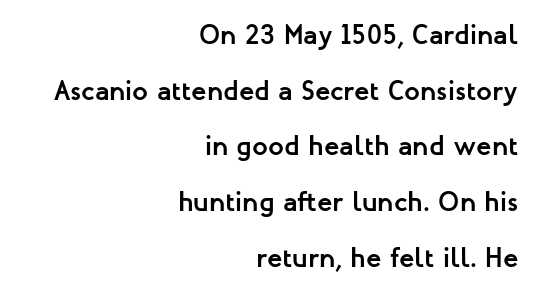
{"serif": "no", "italic": "no", "bold": "yes", "weight": "semibold", "width": "normal", "stroke_contrast": "low", "x_height": "medium", "monospaced": "no", "underline": "no", "align": "right", "line_spacing": "loose", "line_spacing_ratio": 1.99, "letter_spacing": "normal", "letter_spacing_em": 0.0, "glyph_px": 28}
